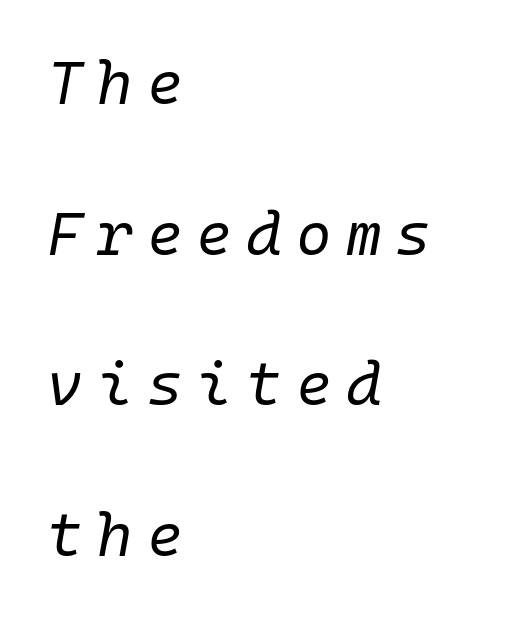
A typesetter would call this heavily tracked-out type. The baseline area is clear. A great deal of white space separates one row of letters from the next. Notice how the passage keeps a crisp vertical edge on the left only. Designer's note — italics engaged.
